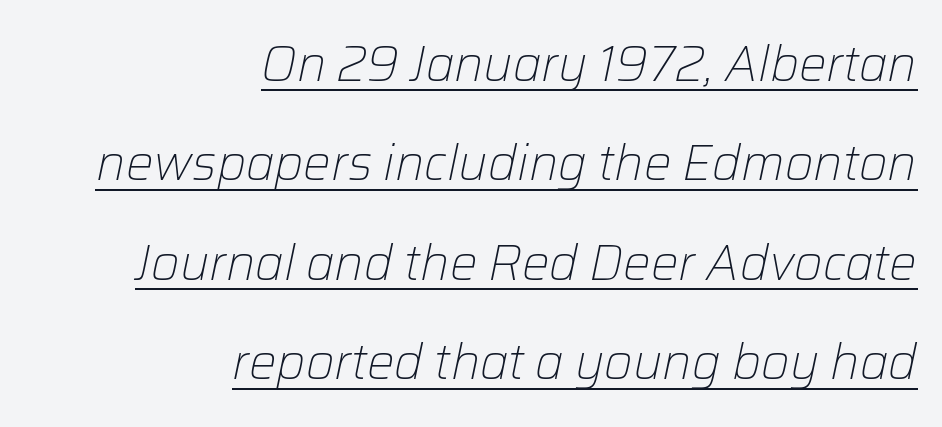
The image shows 49 px light type, italic (leaning right); set right-aligned, loose line spacing (2.03x), normal letter spacing, underlined; low stroke contrast and a medium x-height.
